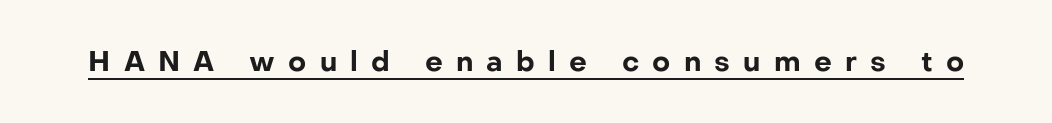
The rendering uses the underline text-decoration. Think of a printed novel: that variable character pitch is what you see here. Chunky letters — that's bold for sure. Notice how the stems are strictly vertical — no italics here. In terms of letterform style, serifs are entirely absent.
